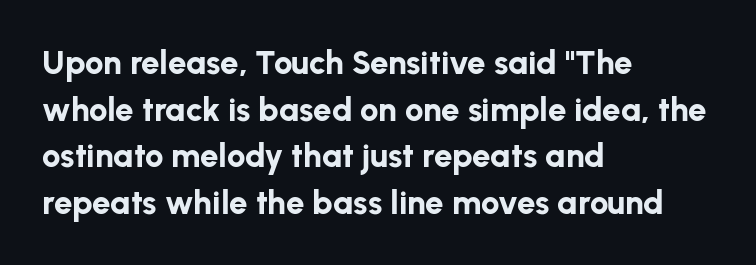
Q: Is the text bold? A: Yes.
Q: Is the text italic (slanted)? A: No, it is upright.
Q: Is the typeface a serif or a sans-serif typeface? A: Sans-serif.
Q: Is the text underlined? A: No.
Q: How is the paragraph aligned? A: Left-aligned.
Q: Is the spacing between letters normal or unusually wide? A: Normal.
Q: Is the spacing between lines tight, normal or loose? A: Normal.
Q: Width (condensed, normal, or wide)? A: Normal.
Q: Stroke contrast? A: Low.
Q: x-height? A: Medium.
Q: Monospaced? A: No.
